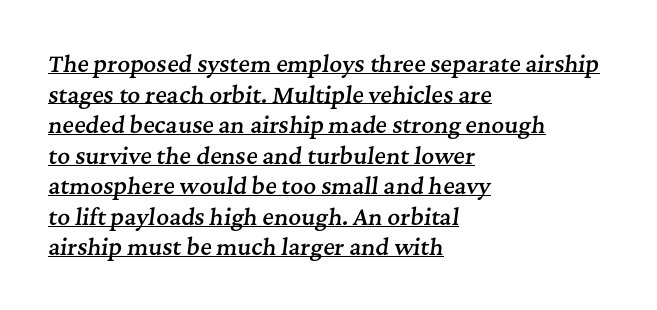
Q: Is the text bold? A: Semi-bold.
Q: Is the text italic (slanted)? A: Yes, it leans right by about 7 degrees.
Q: Is the text underlined? A: Yes.
Q: How is the paragraph aligned? A: Left-aligned.
Q: Is the spacing between letters normal or unusually wide? A: Normal.
Q: Is the spacing between lines tight, normal or loose? A: Normal.
